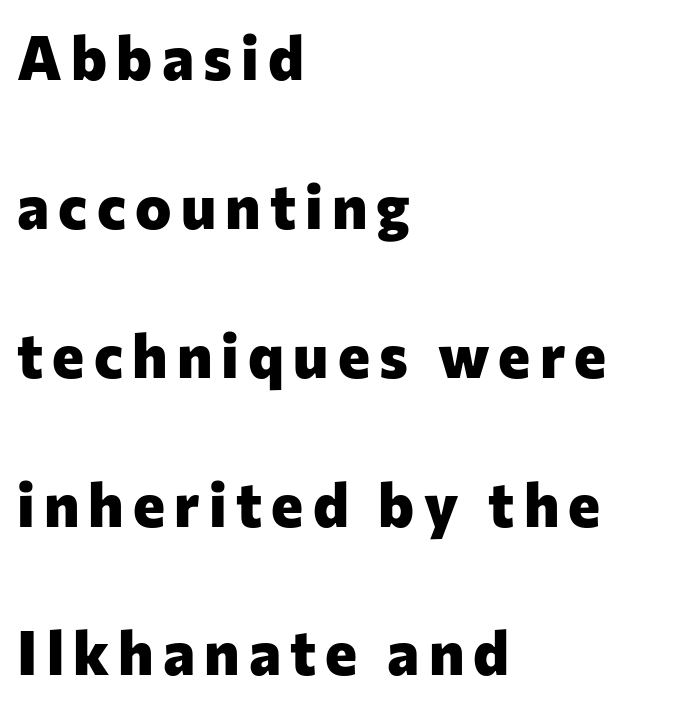
Q: Is the text bold? A: Yes.
Q: Is the text italic (slanted)? A: No, it is upright.
Q: Is the typeface a serif or a sans-serif typeface? A: Sans-serif.
Q: Is the text underlined? A: No.
Q: How is the paragraph aligned? A: Left-aligned.
Q: Is the spacing between lines tight, normal or loose? A: Loose.
Q: Width (condensed, normal, or wide)? A: Normal.
Q: Stroke contrast? A: Low.
Q: x-height? A: Medium.
Q: Monospaced? A: No.
